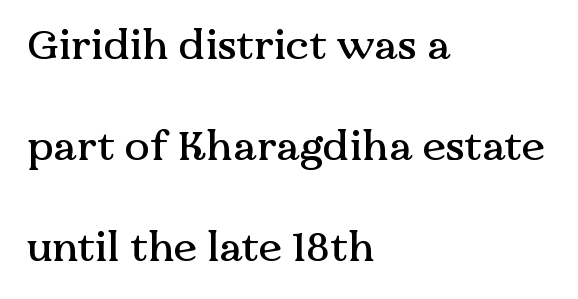
The image shows 42 px serif type, upright; set left-aligned, loose line spacing (2.4x), normal letter spacing, not underlined; medium stroke contrast and a medium x-height.
